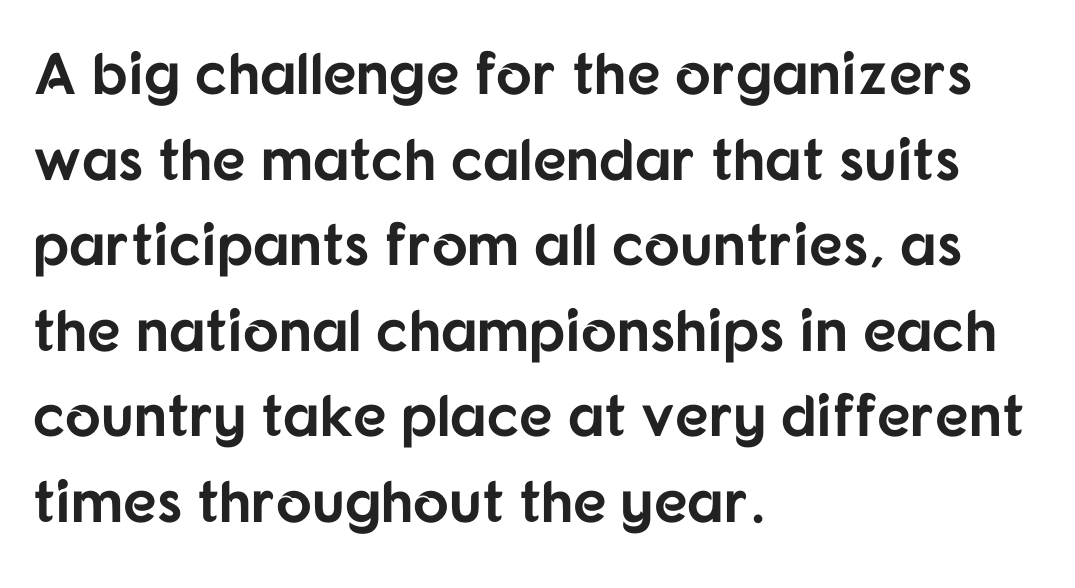
Quick note: interline space is typical. The zone under the glyphs is completely vacant. The typography opts for an upright posture over an oblique one. The characters look thick and weighty, a clear bold.
